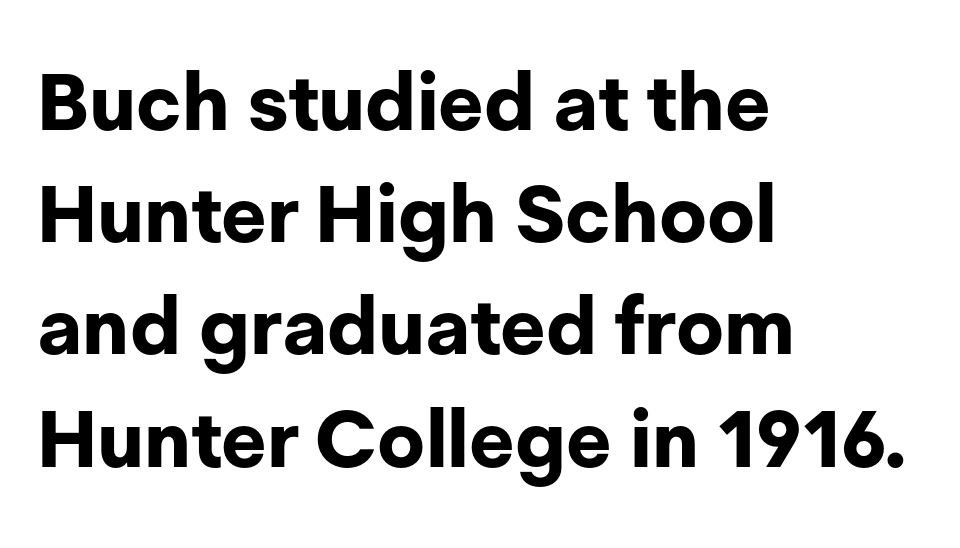
{"serif": "no", "italic": "no", "bold": "yes", "weight": "bold", "width": "normal", "stroke_contrast": "low", "x_height": "medium", "monospaced": "no", "underline": "no", "align": "left", "line_spacing": "normal", "line_spacing_ratio": 1.42, "letter_spacing": "normal", "letter_spacing_em": 0.0, "glyph_px": 79}
